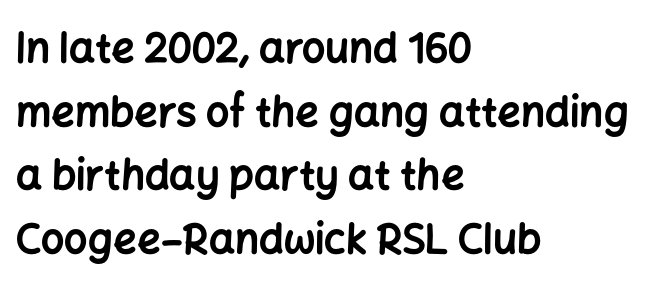
The image shows 41 px bold sans-serif type, upright; set left-aligned, normal line spacing (1.55x), normal letter spacing, not underlined; low stroke contrast and a medium x-height.
